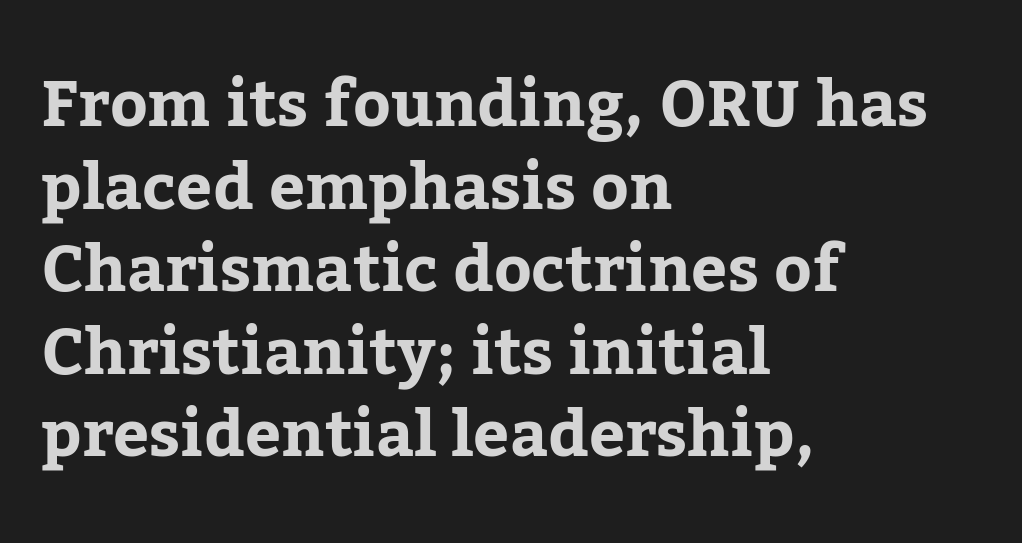
Q: Is the text bold? A: Yes.
Q: Is the text italic (slanted)? A: No, it is upright.
Q: Is the typeface a serif or a sans-serif typeface? A: Serif.
Q: Is the text underlined? A: No.
Q: How is the paragraph aligned? A: Left-aligned.
Q: Is the spacing between letters normal or unusually wide? A: Normal.
Q: Is the spacing between lines tight, normal or loose? A: Normal.
Q: Width (condensed, normal, or wide)? A: Normal.
Q: Stroke contrast? A: Low.
Q: x-height? A: Medium.
Q: Monospaced? A: No.
